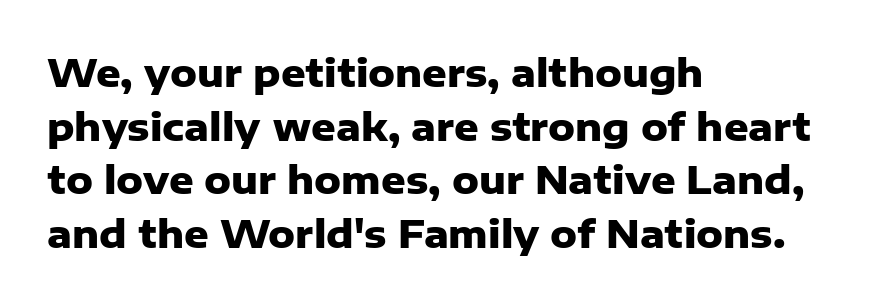
Are there feet on the stems? There aren't — it's a sans. What weight is shown? A full bold with thick strokes. Character widths vary here, with narrow letters taking less room than wide ones. Interline gaps are of average width in this sample. Is there any slant? The stems are plumb. Descender tails drop into unmarked territory.
